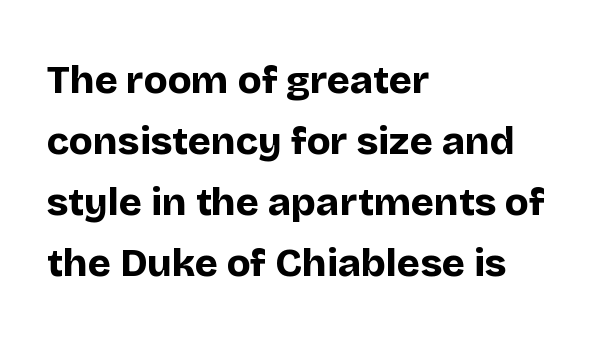
{"serif": "no", "italic": "no", "bold": "yes", "weight": "bold", "width": "normal", "stroke_contrast": "low", "x_height": "large", "monospaced": "no", "underline": "no", "align": "left", "line_spacing": "normal", "line_spacing_ratio": 1.56, "letter_spacing": "normal", "letter_spacing_em": 0.0, "glyph_px": 39}
